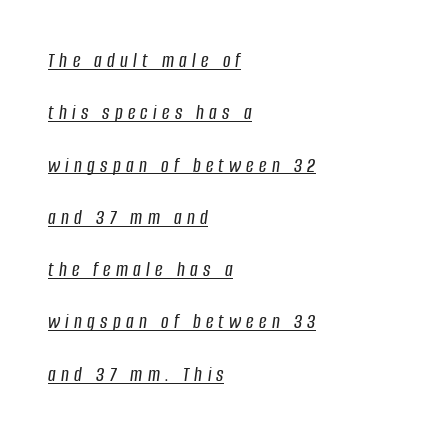
The image shows 21 px text type, italic (leaning right); set left-aligned, loose line spacing (2.49x), unusually wide letter spacing (+0.25 em), underlined.
